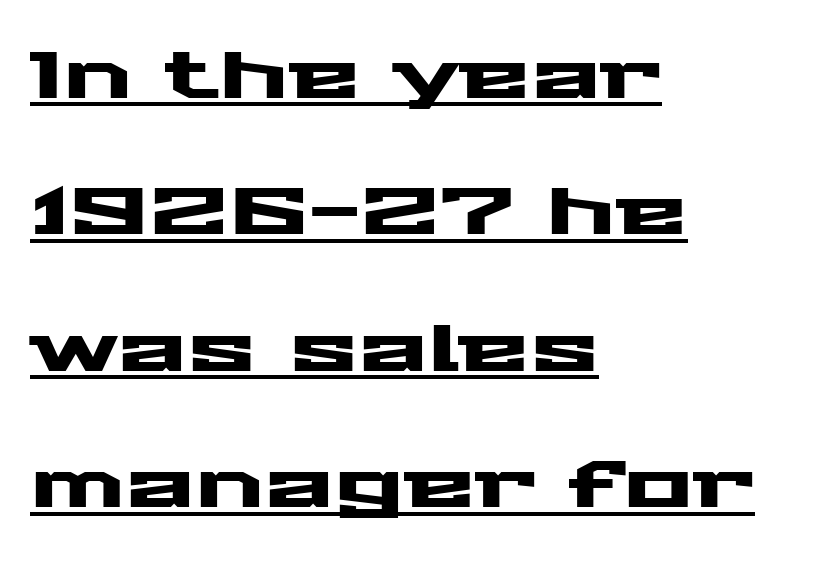
A student would call this left alignment; a typographer would say flush left, rag right. Each letter's strokes conclude bluntly, with no projecting serifs. Is there any slant? The stems are plumb. The rendering uses natural spacing where letterforms have individual widths.
